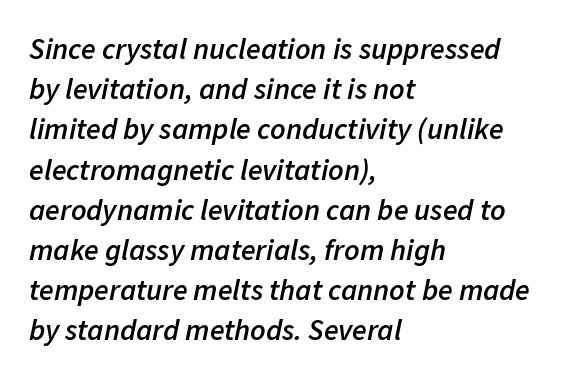
Q: Is the text bold? A: Semi-bold.
Q: Is the text italic (slanted)? A: Yes, it leans right by about 11 degrees.
Q: Is the text underlined? A: No.
Q: How is the paragraph aligned? A: Left-aligned.
Q: Is the spacing between letters normal or unusually wide? A: Normal.
Q: Is the spacing between lines tight, normal or loose? A: Normal.
Q: Width (condensed, normal, or wide)? A: Normal.
Q: Stroke contrast? A: Low.
Q: x-height? A: Medium.
Q: Monospaced? A: No.
